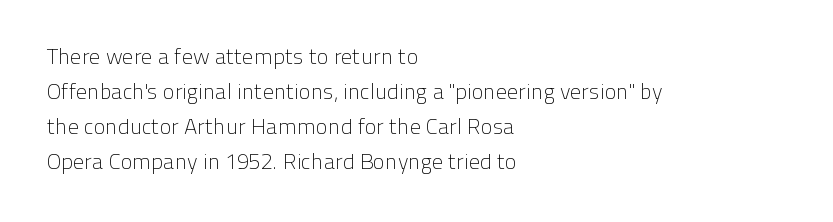
The image shows 22 px text type, upright; set left-aligned, normal line spacing (1.59x), normal letter spacing, not underlined.
